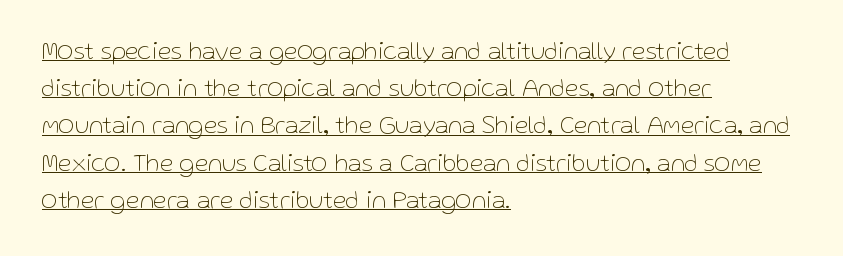
The image shows 25 px text type, upright; set left-aligned, normal line spacing (1.49x), normal letter spacing, underlined.
